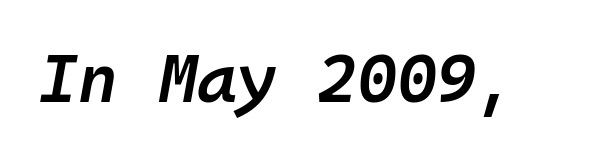
The letters march in equal steps, a hallmark of fixed-pitch type. The gaps between neighbouring characters are ordinary and unremarkable. Unmarked baselines from the first word to the last. Typographic density is moderately raised because the face is semibold. Rendered with sloped, italic letterforms.
